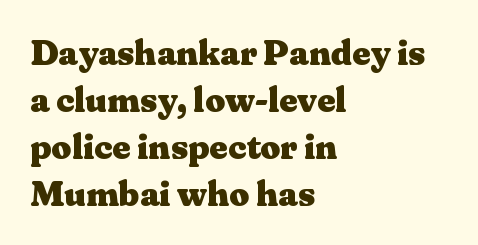
Posture: vertical. This rendering features lettering with no underline. Weight: bold. Line beginnings align vertically; line endings do not.
